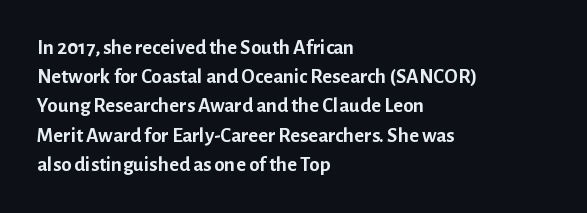
When letters stand straight like this, we call the style roman or upright. Line starts are locked; line ends wander. Quick note: underline off. Words appear dense and cohesive because spacing is normal. A normal amount of white space separates one row of letters from the next.
